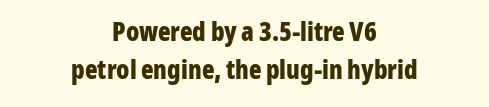
Beneath every word, the page is bare. Is the type bold? Yes — the strokes are clearly thick and heavy. Baseline-to-baseline distance is the conventional proportion of letter height. The horizontal fit of the characters is conventional and even.
